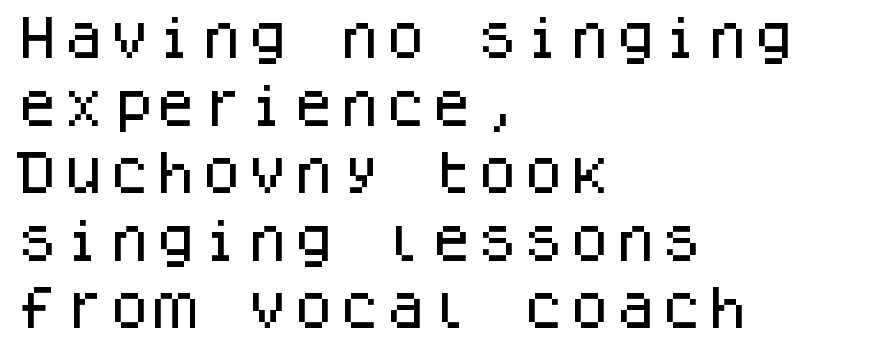
You could count columns in this text — the font is strictly monospaced. The tracking reads as untouched default to a designer's eye. Leading: standard. Descenders are the only things crossing below the line. The type sits square on the baseline with zero lean. Look at the bottom of the vertical strokes: they stop flat, with no serifs.
